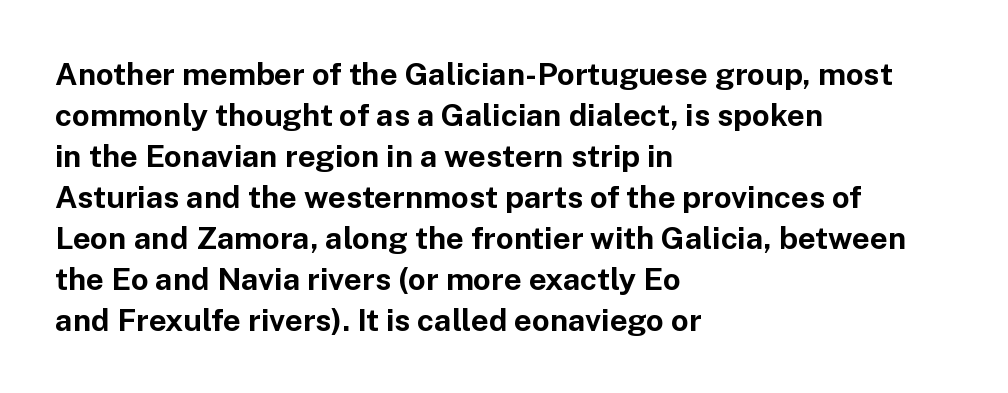
The image shows 31 px bold sans-serif type, upright; set left-aligned, normal line spacing (1.32x), normal letter spacing, not underlined; low stroke contrast and a medium x-height.
